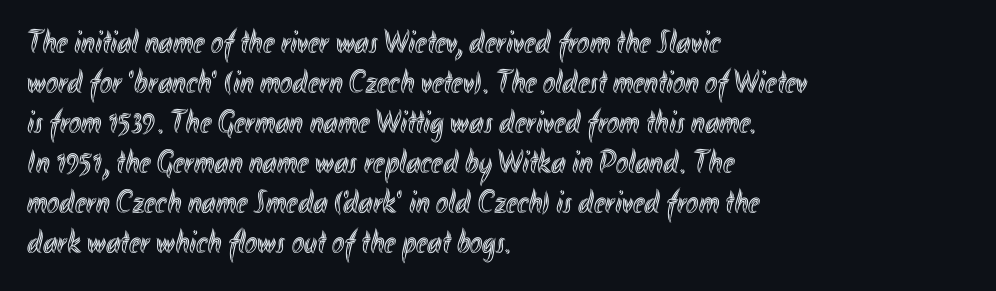
The type is set solid horizontally, with unmodified tracking. Horizontal alignment here is leftward, the default for most running prose. Each letter keeps its own natural width here, so spacing adapts to shape.
